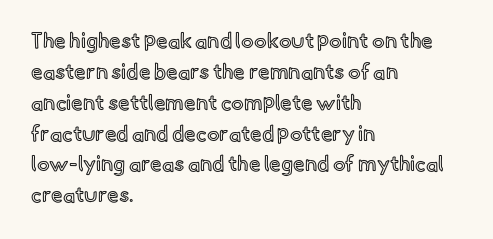
{"italic": "no", "underline": "no", "align": "left", "line_spacing": "normal", "line_spacing_ratio": 1.47, "letter_spacing": "normal", "letter_spacing_em": 0.0, "glyph_px": 21}
